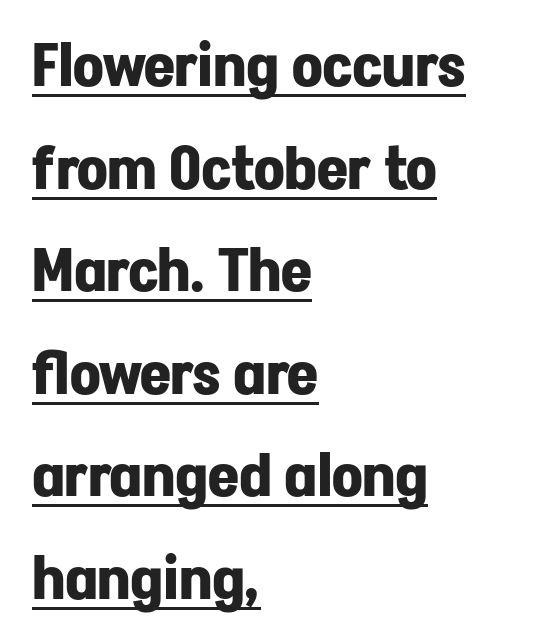
To sum up the face: it is a sans, with no serifs. Every row of glyphs begins at an identical x-position on the left. Is the letter spacing exaggerated? No — it looks like the ordinary default. You'd pick this weight for a headline — it's a proper bold. Glance below the letters and you will spot a drawn line.
